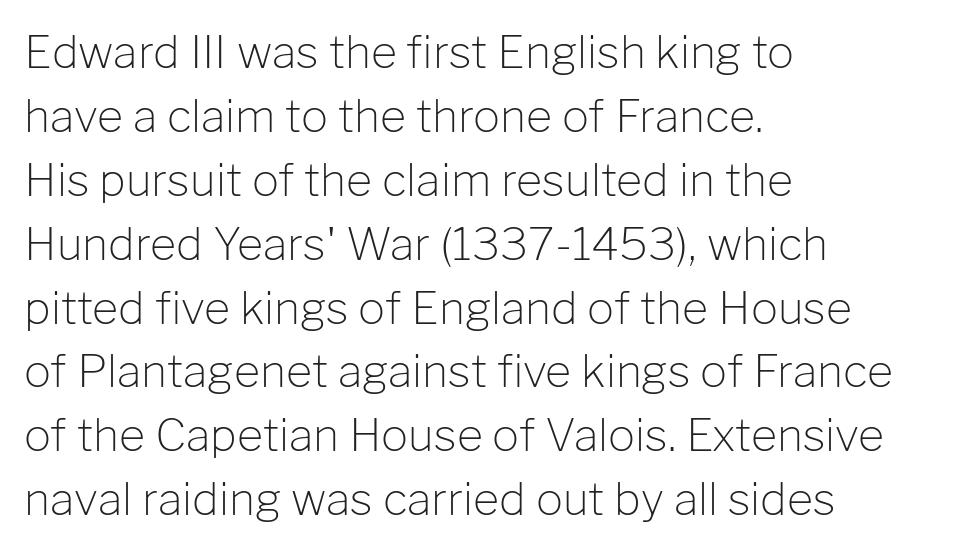
The image shows 45 px light sans-serif type, upright; set left-aligned, normal line spacing (1.42x), normal letter spacing, not underlined; low stroke contrast and a medium x-height.
